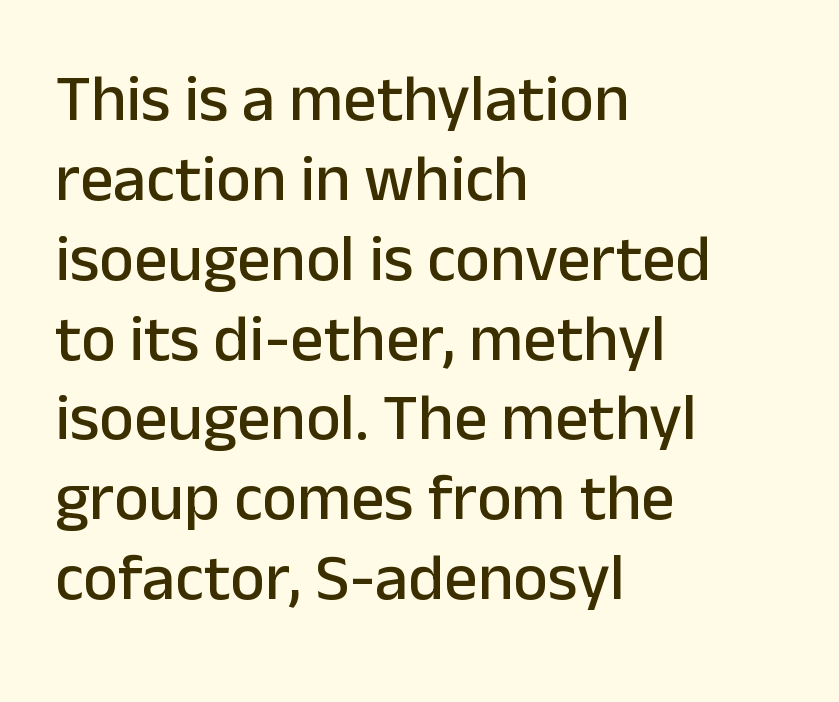
This rendering leaves character spacing at its baseline value. Layout note: lines flush left. Each letter keeps its own natural width here, so spacing adapts to shape. Tall strokes in this sample are plumb rather than angled.
